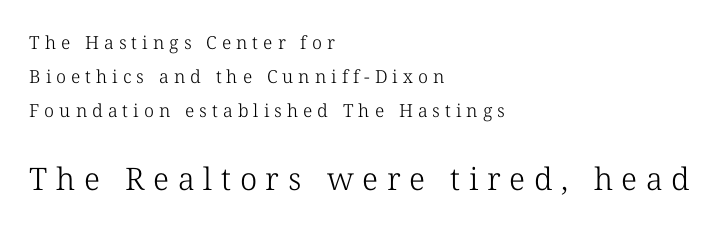
Q: Is the text bold? A: No.
Q: Is the text italic (slanted)? A: No, it is upright.
Q: Is the typeface a serif or a sans-serif typeface? A: Serif.
Q: Is the text underlined? A: No.
Q: How is the paragraph aligned? A: Left-aligned.
Q: Is the spacing between letters normal or unusually wide? A: Unusually wide.
Q: Is the spacing between lines tight, normal or loose? A: Loose.
Q: Which block of text is set in a larger size, the first (top) or the second (bottom)? A: The second (bottom) one.
Q: Width (condensed, normal, or wide)? A: Normal.
Q: Stroke contrast? A: Low.
Q: x-height? A: Medium.
Q: Monospaced? A: No.
